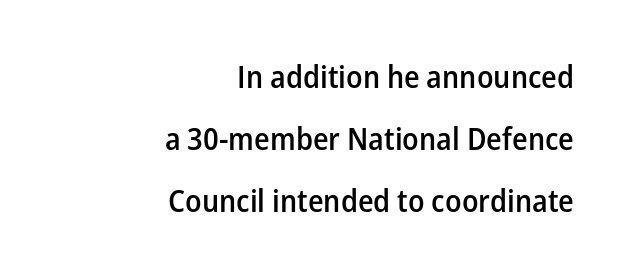
The image shows 31 px semibold sans-serif type, upright; set right-aligned, loose line spacing (2.0x), normal letter spacing, not underlined; low stroke contrast and a medium x-height.
